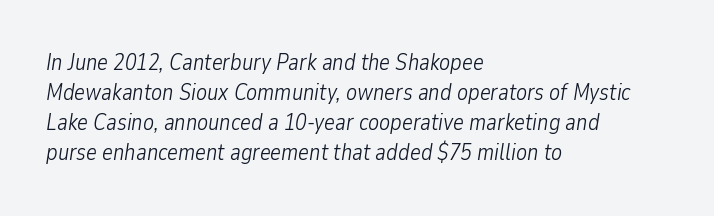
A typesetter would call this leading conventional body-copy spacing. Each row of text sits above clean, open space. The type is set solid horizontally, with unmodified tracking. The weight tops out at a normal text grade.
